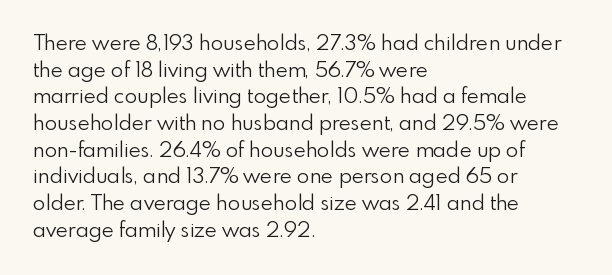
Summary of weight: not heavy and not bold. The vertical gap from one line to the next is medium. The type is set solid horizontally, with unmodified tracking. No italicization has been applied; the sample stays upright. The paragraph shown leans on its left margin. The gap between lines stays unmarked.
